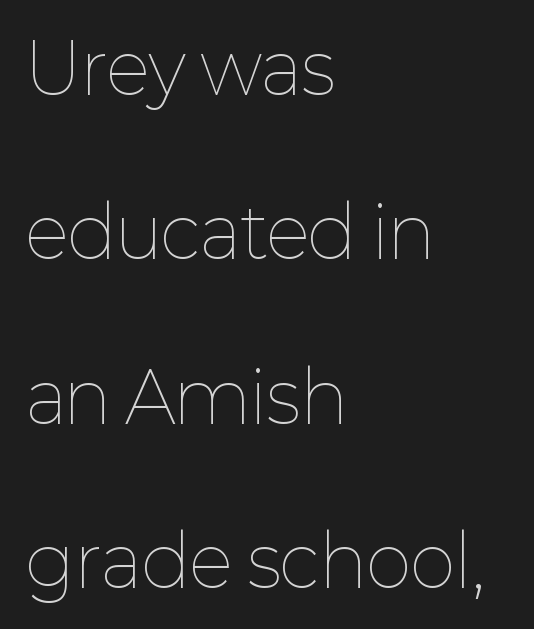
The image shows 70 px thin type, upright; set left-aligned, loose line spacing (2.35x), normal letter spacing, not underlined; low stroke contrast and a medium x-height.
